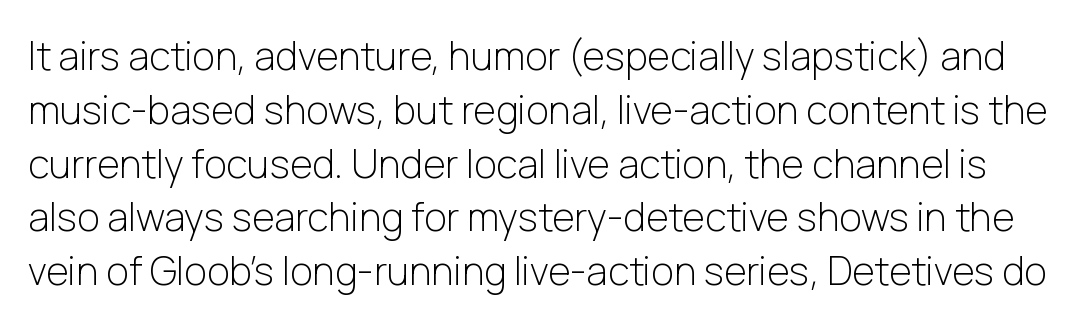
The image shows 39 px light sans-serif type, upright; set normal line spacing (1.38x), normal letter spacing, not underlined; low stroke contrast and a medium x-height.
